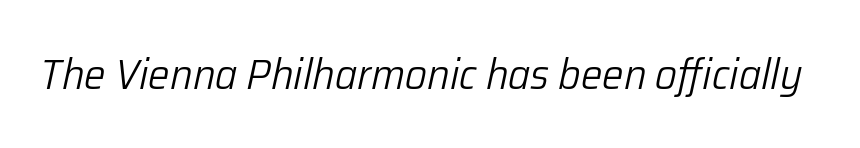
Quick note: underline off. The line texture is even and compact thanks to regular tracking. Quick note: italic. Bold? No — there's no thickening of the strokes.
